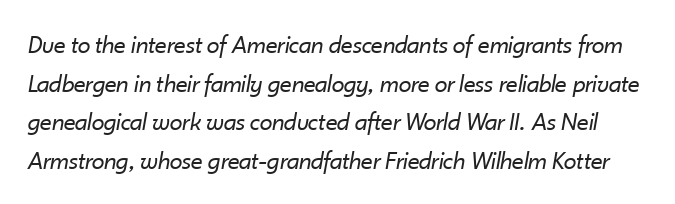
The letters look calm and open, with moderate or lighter stems. Evenly set lines give the paragraph a standard silhouette. In terms of posture, this sample is oblique. Each row of text sits above clean, open space. The tracking reads as untouched default to a designer's eye.
